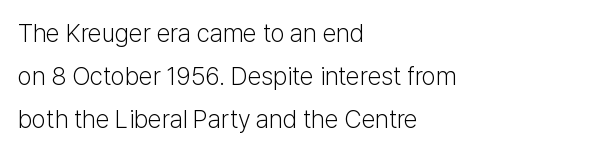
The glyphs are unaccompanied by any horizontal stroke below them. Compared with a centered layout, this one pins lines to the left instead. Tracking here is standard; glyphs follow each other at the usual distance. You can tell it's not italic because the verticals are truly vertical. The letters look calm and open, with moderate or lighter stems.
